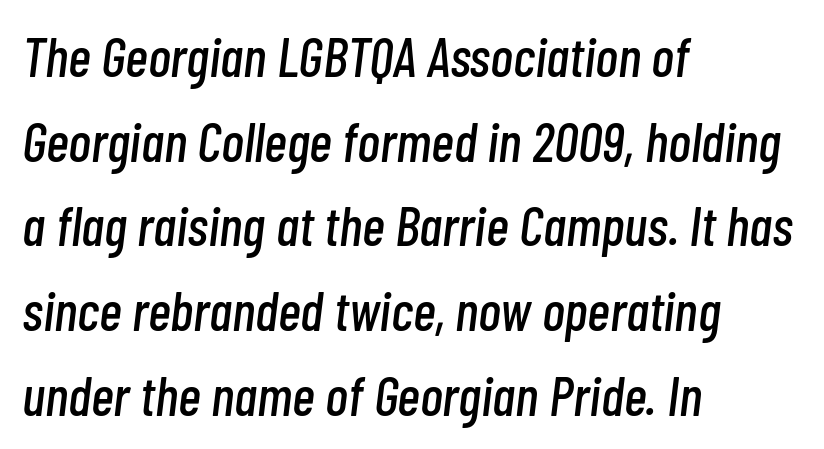
{"italic": "yes", "lean": "right", "slant_degrees": 7, "width": "condensed", "stroke_contrast": "low", "x_height": "medium", "monospaced": "no", "underline": "no", "align": "left", "line_spacing": "normal", "line_spacing_ratio": 1.54, "letter_spacing": "normal", "letter_spacing_em": 0.0, "glyph_px": 55}
